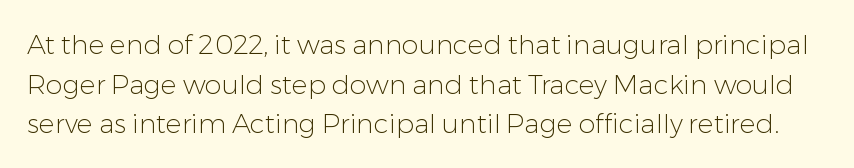
Q: Is the text bold? A: No.
Q: Is the text italic (slanted)? A: No, it is upright.
Q: Is the text underlined? A: No.
Q: Is the spacing between letters normal or unusually wide? A: Normal.
Q: Is the spacing between lines tight, normal or loose? A: Normal.
